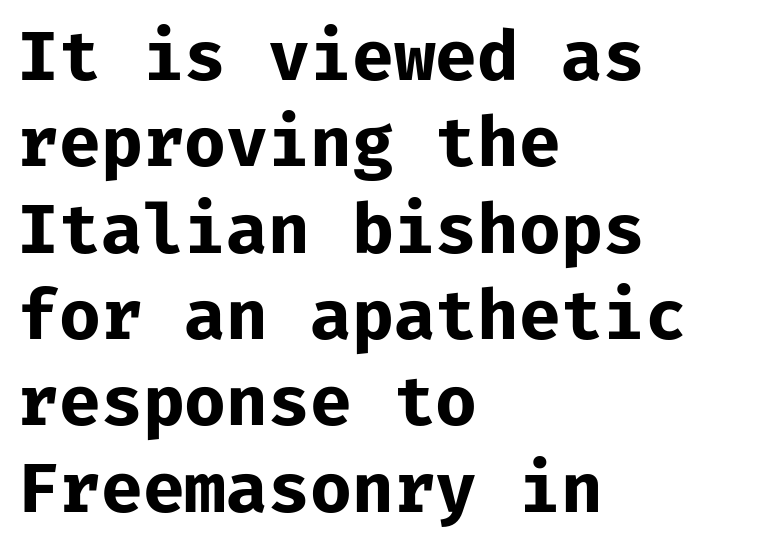
I'd describe the lettering as bold — thick and assertive. Each letter's strokes conclude bluntly, with no projecting serifs. The letters stand straight up with perfectly vertical stems. One glance says typical: line gaps are just what's usual. Every character here occupies the same horizontal width, giving the sample a typewriter-like rhythm.
